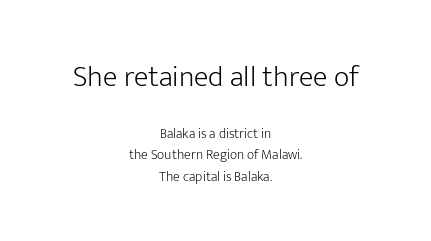
Q: Is the text bold? A: No.
Q: Is the text italic (slanted)? A: No, it is upright.
Q: Is the typeface a serif or a sans-serif typeface? A: Sans-serif.
Q: Is the text underlined? A: No.
Q: How is the paragraph aligned? A: Centered.
Q: Is the spacing between letters normal or unusually wide? A: Normal.
Q: Is the spacing between lines tight, normal or loose? A: Normal.
Q: Which block of text is set in a larger size, the first (top) or the second (bottom)? A: The first (top) one.
Q: Width (condensed, normal, or wide)? A: Normal.
Q: Stroke contrast? A: Low.
Q: x-height? A: Medium.
Q: Monospaced? A: No.
